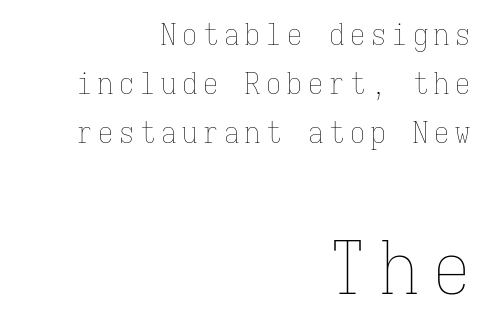
The image shows 74 px thin, condensed type, upright, monospaced; set right-aligned, normal line spacing (1.63x), unusually wide letter spacing (+0.2 em), not underlined; the second (bottom) block is 2.47x larger; low stroke contrast and a medium x-height.
